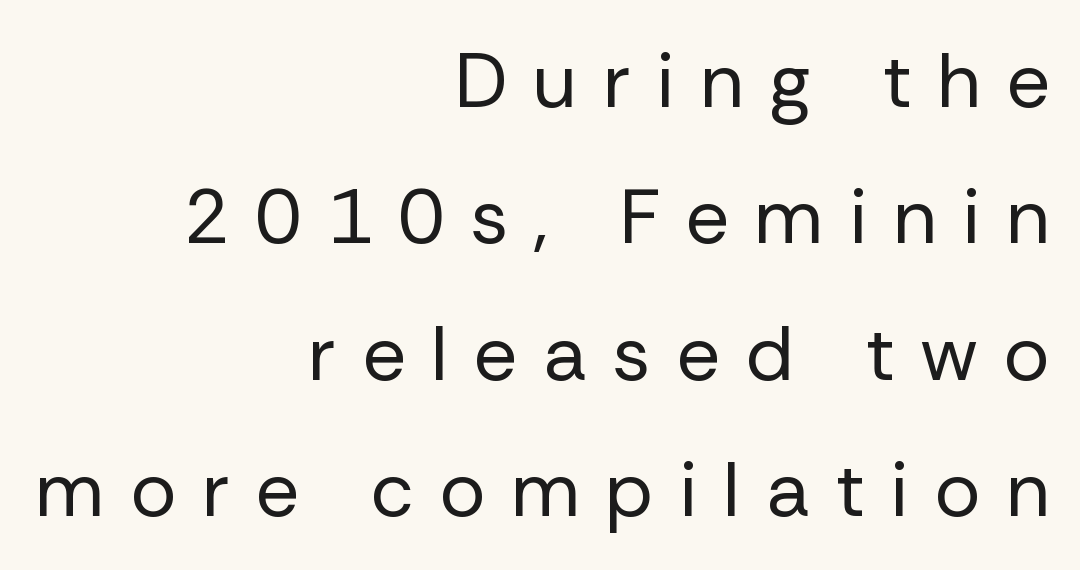
{"serif": "no", "italic": "no", "bold": "no", "weight": "regular", "width": "normal", "stroke_contrast": "low", "x_height": "medium", "monospaced": "no", "underline": "no", "align": "right", "line_spacing_ratio": 1.77, "letter_spacing": "wide", "letter_spacing_em": 0.33, "glyph_px": 77}
